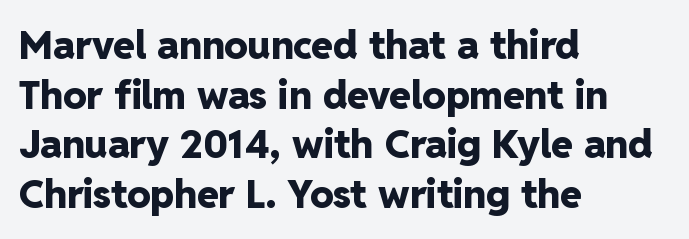
Q: Is the text bold? A: Yes.
Q: Is the text italic (slanted)? A: No, it is upright.
Q: Is the typeface a serif or a sans-serif typeface? A: Sans-serif.
Q: Is the text underlined? A: No.
Q: How is the paragraph aligned? A: Left-aligned.
Q: Is the spacing between letters normal or unusually wide? A: Normal.
Q: Is the spacing between lines tight, normal or loose? A: Normal.
Q: Width (condensed, normal, or wide)? A: Normal.
Q: Stroke contrast? A: Low.
Q: x-height? A: Medium.
Q: Monospaced? A: No.
